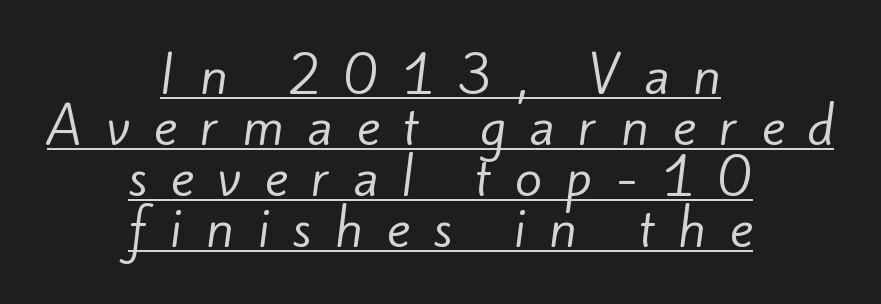
Students, observe: this is what under-led, compact text looks like. Grotesque or geometric, the face here clearly has no serifs. The lettering is marked with a stroke running underneath it. These lines are rendered in a variable-pitch font. The rag falls on both sides of this text block equally.
